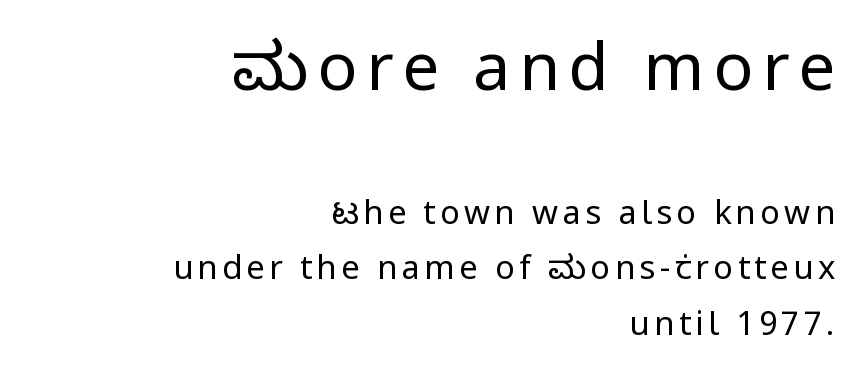
{"serif": "no", "italic": "no", "bold": "no", "weight": "regular", "width": "normal", "stroke_contrast": "low", "x_height": "medium", "monospaced": "no", "underline": "no", "align": "right", "line_spacing": "normal", "line_spacing_ratio": 1.68, "larger_block": "first", "size_ratio": 2.0, "glyph_px": 66}
